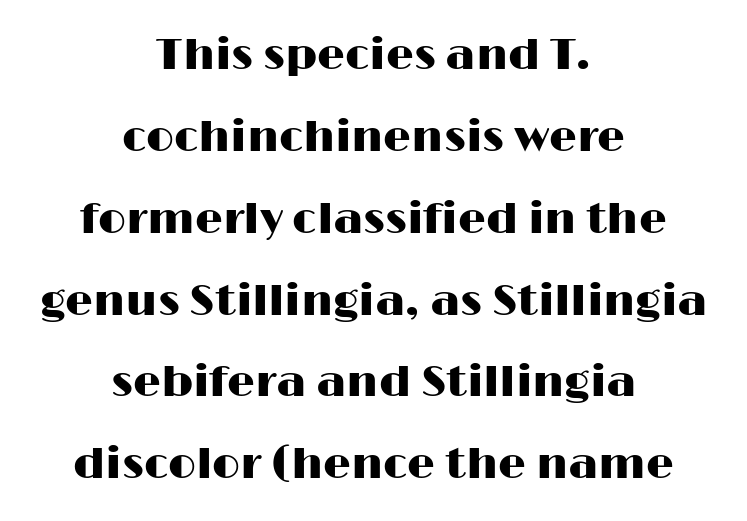
{"serif": "no", "italic": "no", "width": "wide", "stroke_contrast": "high", "x_height": "medium", "monospaced": "no", "underline": "no", "align": "center", "line_spacing_ratio": 1.86, "letter_spacing": "normal", "letter_spacing_em": 0.0, "glyph_px": 44}
